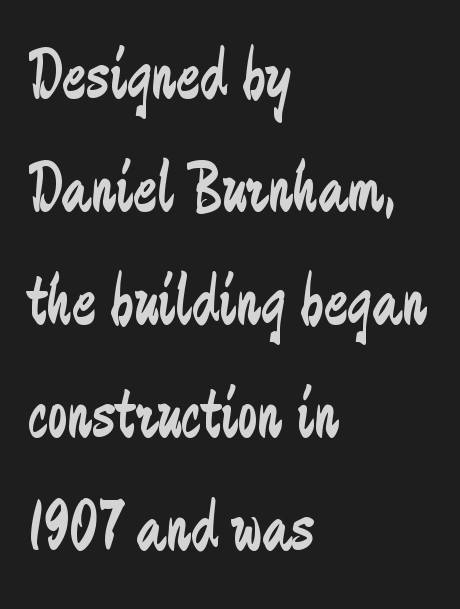
The image shows 71 px regular-weight, condensed sans-serif type; set left-aligned, normal line spacing (1.59x), normal letter spacing, not underlined; low stroke contrast and a small x-height.
